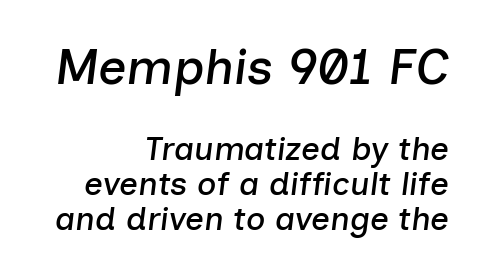
The image shows 50 px text type, italic (leaning right); set right-aligned, tight line spacing (1.05x), normal letter spacing, not underlined; the first (top) block is 1.52x larger; low stroke contrast and a medium x-height.
